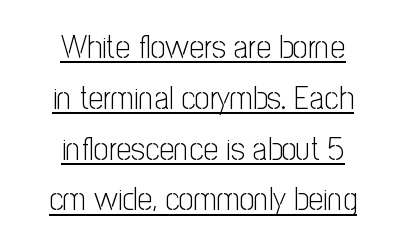
Vertical spacing — default. Looks like regular typesetting: each glyph gets only the width it needs. The passage shown has conventional tracking throughout. Both edges are ragged and mirror each other, which tells us the setting is centered. A baseline rule has been typeset under these characters.
